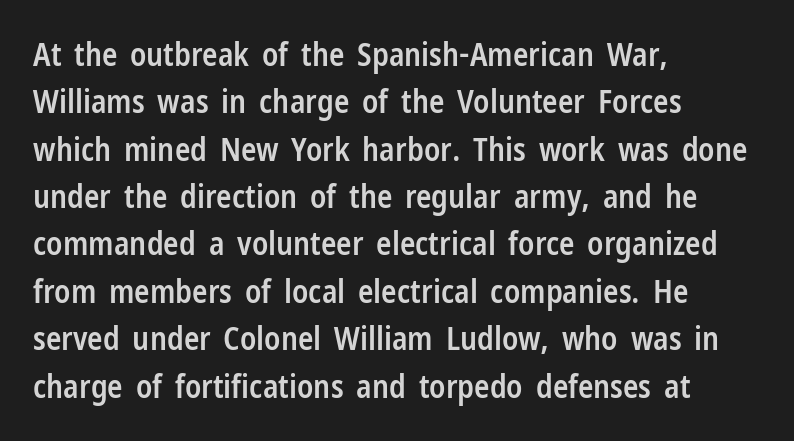
{"serif": "no", "italic": "no", "bold": "semi", "weight": "semibold", "width": "condensed", "stroke_contrast": "low", "x_height": "medium", "monospaced": "no", "underline": "no", "align": "left", "line_spacing": "normal", "line_spacing_ratio": 1.48, "letter_spacing": "normal", "letter_spacing_em": 0.0, "glyph_px": 32}
